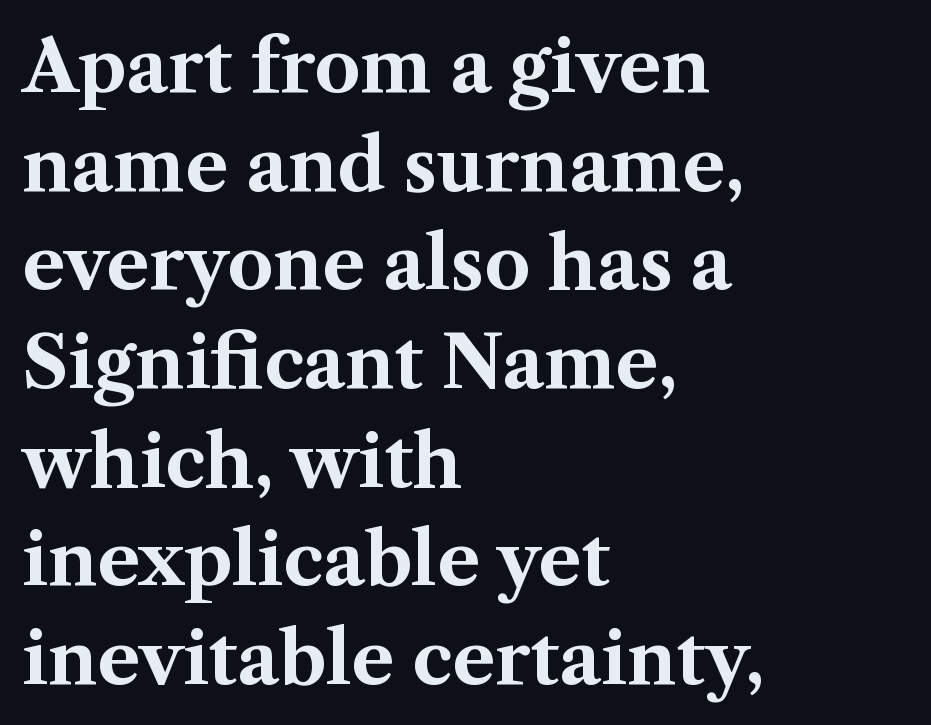
Stroke terminals: seriffed. The rendering anchors every line to the left-hand side. Think of a printed novel: that variable character pitch is what you see here. Honestly, the row spacing looks completely unremarkable. A bare baseline throughout the passage. The sample has been set heavy, in full bold.
